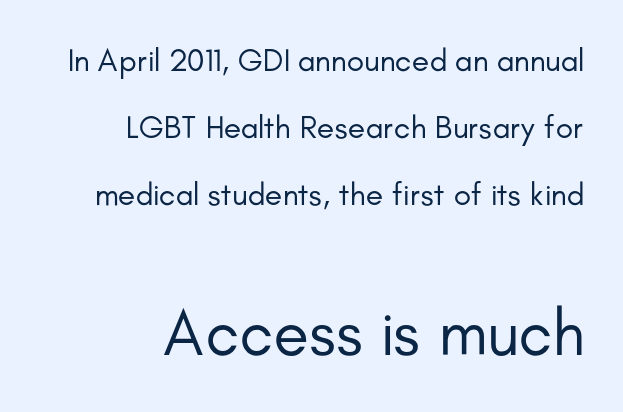
{"serif": "no", "italic": "no", "bold": "no", "weight": "regular", "width": "normal", "stroke_contrast": "low", "x_height": "small", "monospaced": "no", "underline": "no", "align": "right", "line_spacing": "loose", "line_spacing_ratio": 2.09, "letter_spacing": "normal", "letter_spacing_em": 0.0, "larger_block": "second", "size_ratio": 2.03, "glyph_px": 65}
